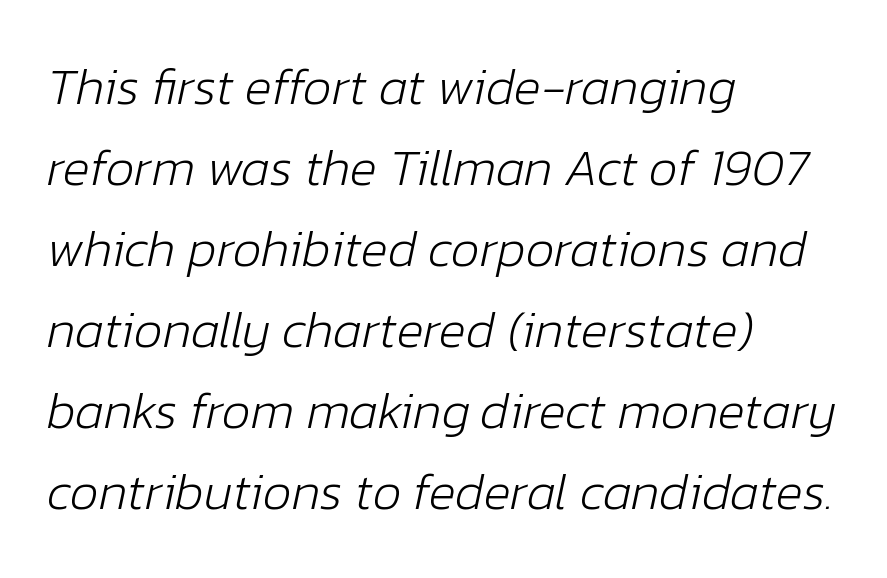
A quiet, ordinary-to-light weight characterises the typeface. Descenders are the only things crossing below the line. Words appear dense and cohesive because spacing is normal. If you measured baseline to baseline, you'd find a middling distance.
